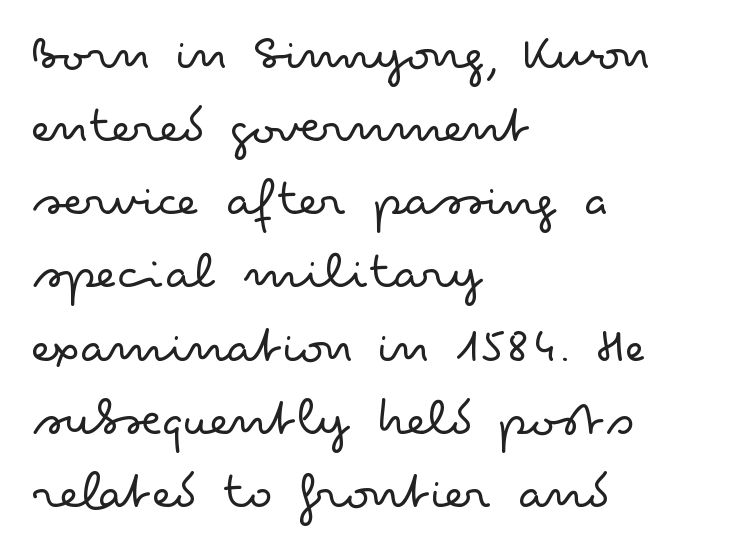
This sample uses an upright cut, with every glyph sitting square on the baseline. This rendering employs a face without finishing strokes, i.e., a sans-serif. The horizontal fit of the characters is conventional and even. This block has exactly the height ordinary leading produces.
